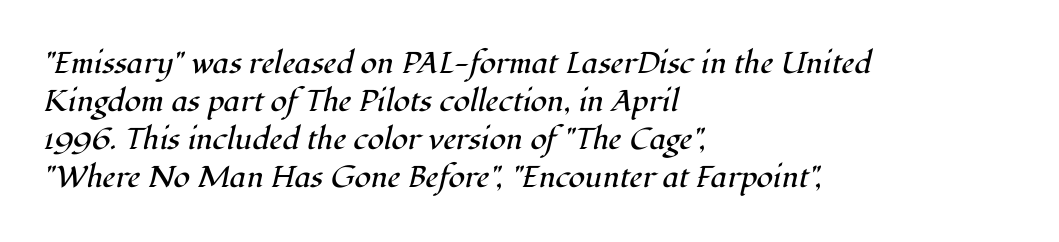
Horizontal alignment here is leftward, the default for most running prose. Summary of vertical rhythm: regular, with standard interline spacing. This is serif lettering, the kind often seen in printed books. This rendering leaves character spacing at its baseline value.
